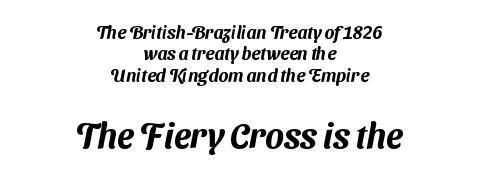
Q: Is the typeface a serif or a sans-serif typeface? A: Sans-serif.
Q: Is the text underlined? A: No.
Q: How is the paragraph aligned? A: Centered.
Q: Is the spacing between letters normal or unusually wide? A: Normal.
Q: Which block of text is set in a larger size, the first (top) or the second (bottom)? A: The second (bottom) one.
Q: Width (condensed, normal, or wide)? A: Normal.
Q: Stroke contrast? A: Medium.
Q: x-height? A: Medium.
Q: Monospaced? A: No.
